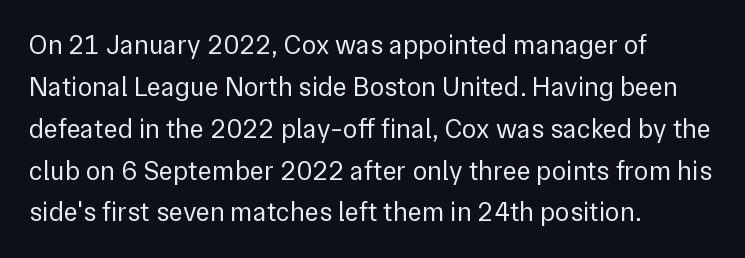
The image shows 27 px text type, upright; set left-aligned, normal line spacing (1.55x), normal letter spacing, not underlined.
